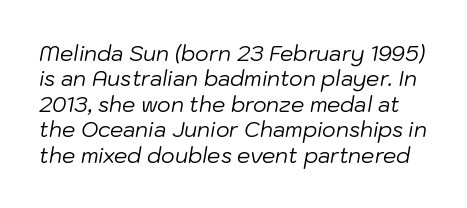
{"italic": "yes", "lean": "right", "slant_degrees": 10, "bold": "no", "underline": "no", "line_spacing_ratio": 1.21, "letter_spacing": "normal", "letter_spacing_em": 0.0, "glyph_px": 21}
